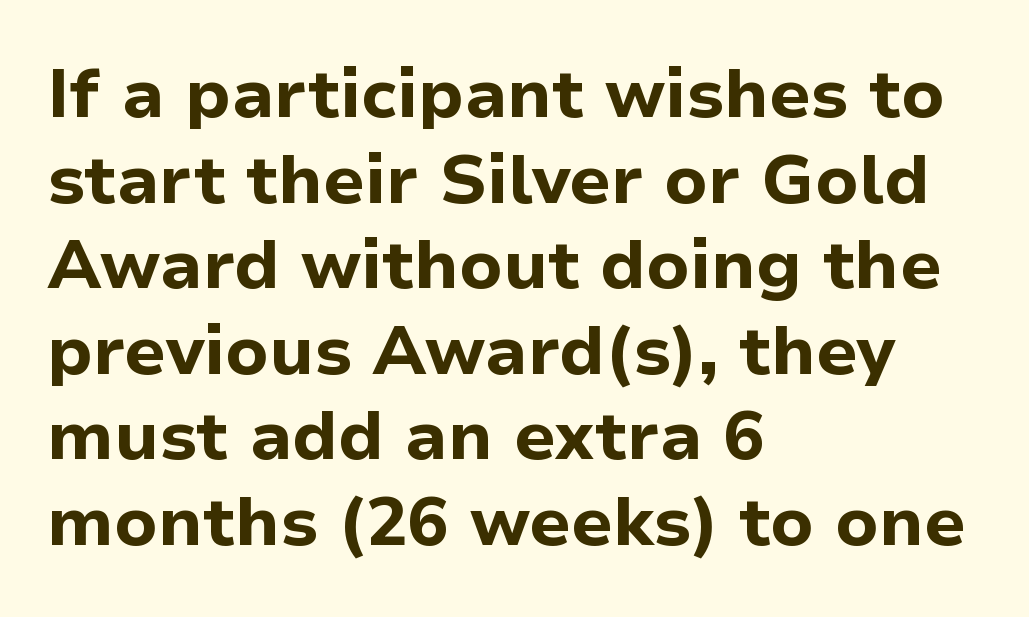
{"serif": "no", "italic": "no", "bold": "yes", "weight": "bold", "width": "normal", "stroke_contrast": "low", "x_height": "medium", "monospaced": "no", "underline": "no", "align": "left", "line_spacing_ratio": 1.24, "letter_spacing": "normal", "letter_spacing_em": 0.0, "glyph_px": 69}
